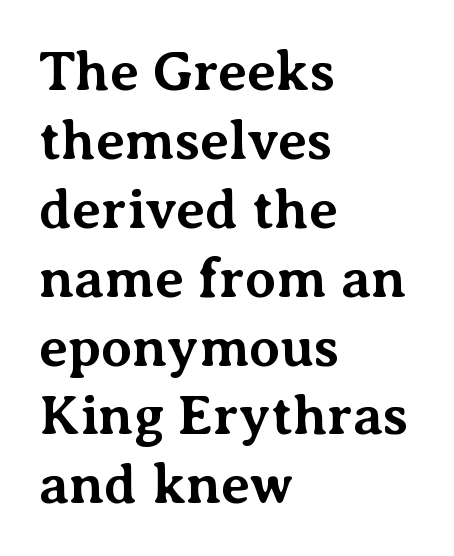
Regarding serifs, this sample has them. Spacing between characters is what you'd get straight out of the box. It's the straight-up-and-down kind of type. The gap between lines stays unmarked. These lines are rendered in a variable-pitch font. The paragraph has a hard left edge and a soft right edge.
